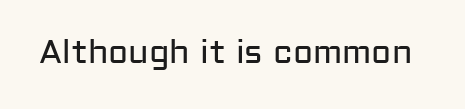
{"serif": "no", "italic": "no", "bold": "no", "weight": "regular", "width": "normal", "stroke_contrast": "low", "x_height": "medium", "monospaced": "no", "underline": "no", "letter_spacing": "normal", "letter_spacing_em": 0.0, "glyph_px": 33}
